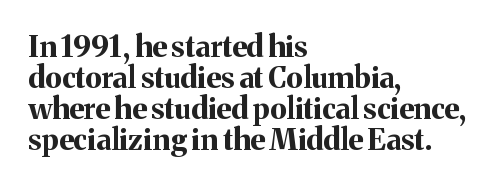
{"serif": "yes", "italic": "no", "bold": "yes", "weight": "bold", "width": "normal", "stroke_contrast": "medium", "x_height": "medium", "monospaced": "no", "underline": "no", "align": "left", "line_spacing": "tight", "line_spacing_ratio": 1.07, "letter_spacing": "normal", "letter_spacing_em": 0.0, "glyph_px": 29}
